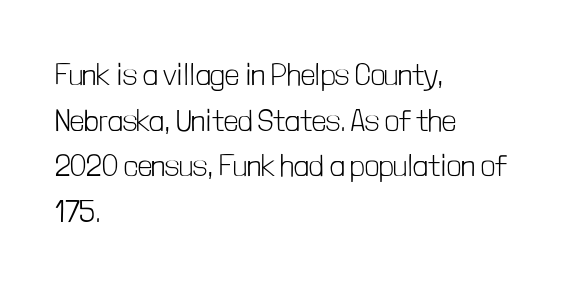
{"serif": "no", "italic": "no", "bold": "no", "weight": "light", "width": "condensed", "stroke_contrast": "low", "x_height": "medium", "monospaced": "no", "underline": "no", "align": "left", "line_spacing": "normal", "line_spacing_ratio": 1.47, "letter_spacing": "normal", "letter_spacing_em": 0.0, "glyph_px": 31}
